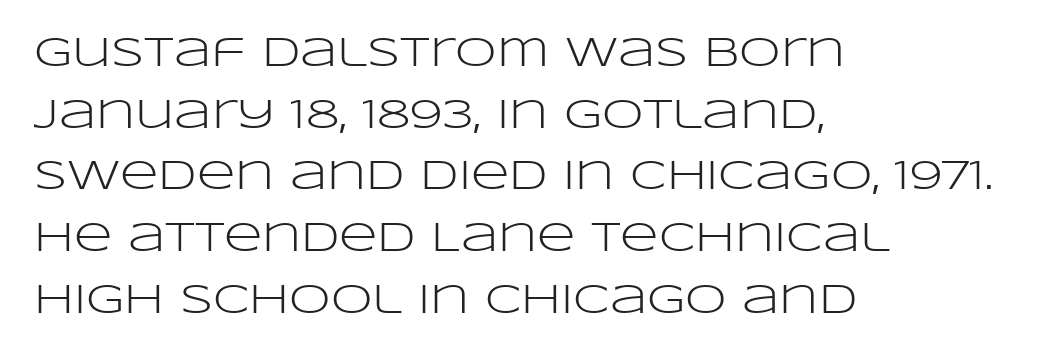
The image shows 42 px light, wide sans-serif type, upright; set left-aligned, normal line spacing (1.47x), normal letter spacing, not underlined; low stroke contrast and a large x-height.
